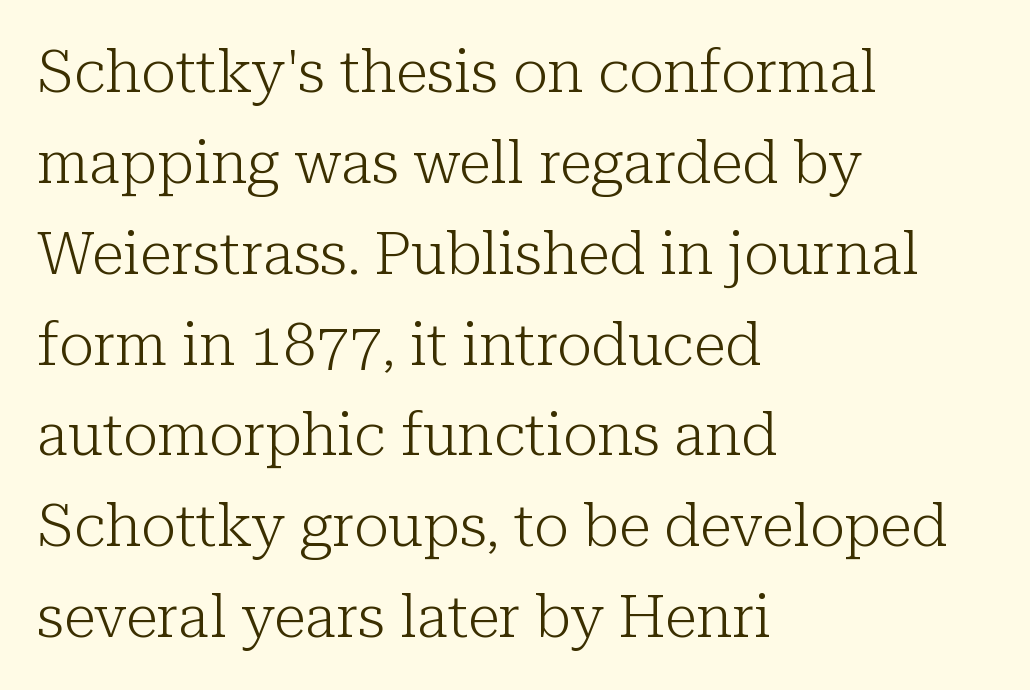
{"serif": "yes", "italic": "no", "bold": "no", "weight": "light", "width": "normal", "stroke_contrast": "low", "x_height": "medium", "monospaced": "no", "underline": "no", "align": "left", "line_spacing": "normal", "line_spacing_ratio": 1.54, "letter_spacing": "normal", "letter_spacing_em": 0.0, "glyph_px": 59}
